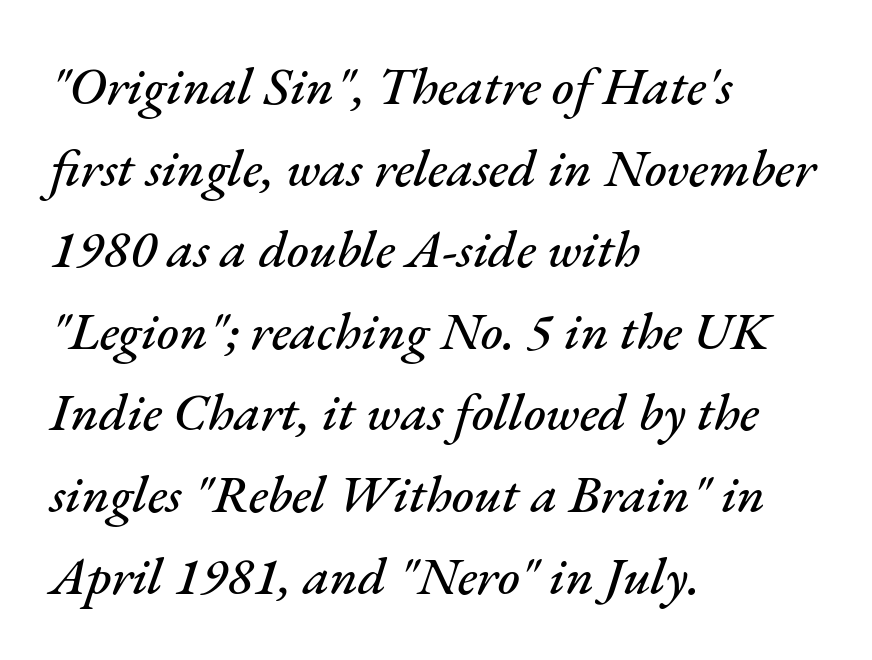
{"italic": "yes", "lean": "right", "slant_degrees": 17, "width": "normal", "stroke_contrast": "medium", "x_height": "small", "monospaced": "no", "underline": "no", "align": "left", "line_spacing": "normal", "line_spacing_ratio": 1.54, "letter_spacing": "normal", "letter_spacing_em": 0.0, "glyph_px": 53}
